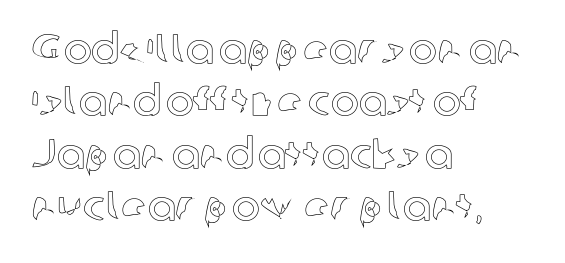
Honestly, the row spacing looks completely unremarkable. The paragraph has a hard left edge and a soft right edge. Compared with typical body copy, the letter spacing here is the same. Posture: straight, roman, zero tilt. Proportional: the letters do not fall into vertical columns. Lines of text with bare space underneath.
